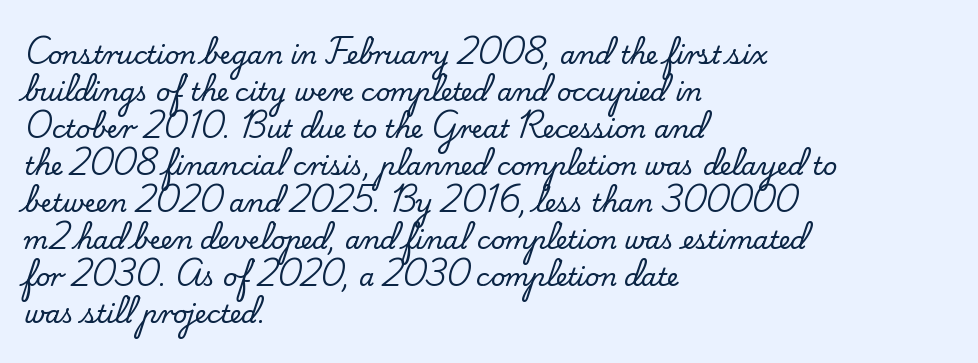
Q: Is the text italic (slanted)? A: Yes.
Q: Is the text underlined? A: No.
Q: How is the paragraph aligned? A: Left-aligned.
Q: Is the spacing between letters normal or unusually wide? A: Normal.
Q: Is the spacing between lines tight, normal or loose? A: Normal.
